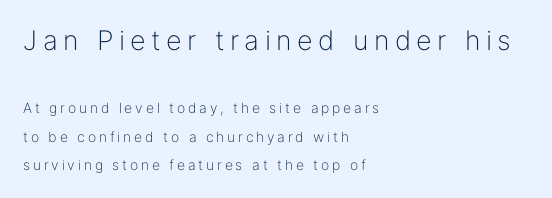
The image shows 27 px text type, upright; set left-aligned, loose line spacing (2.03x), unusually wide letter spacing (+0.2 em), not underlined; the first (top) block is 1.93x larger.
